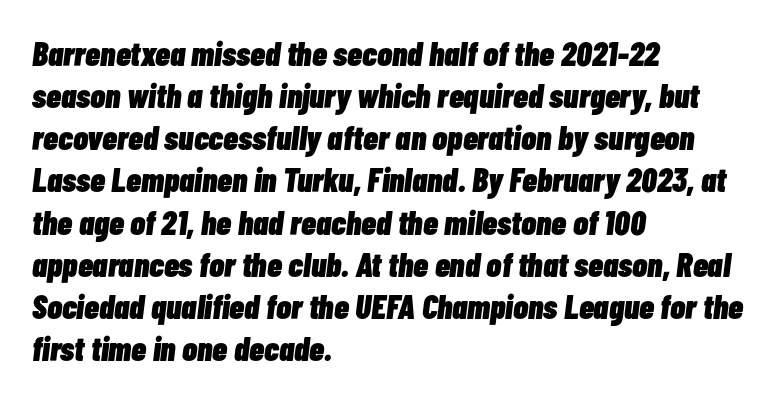
Q: Is the text bold? A: Yes.
Q: Is the text italic (slanted)? A: Yes, it leans right by about 7 degrees.
Q: Is the text underlined? A: No.
Q: How is the paragraph aligned? A: Left-aligned.
Q: Is the spacing between letters normal or unusually wide? A: Normal.
Q: Width (condensed, normal, or wide)? A: Condensed.
Q: Stroke contrast? A: Low.
Q: x-height? A: Medium.
Q: Monospaced? A: No.
